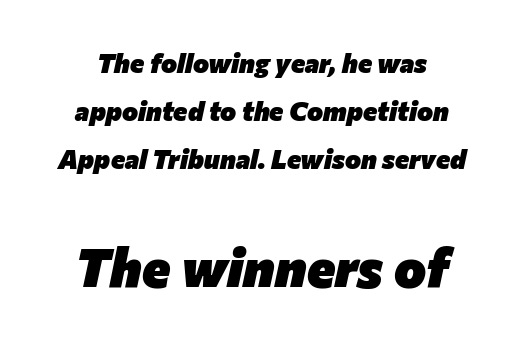
The block sitting lower on the canvas is the one with enlarged characters. Has an underline been added? It has not. Every character sits at an angle, as italics do. On the weight axis this lands at bold, roughly 700. Nobody touched the tracking dial on this one.
